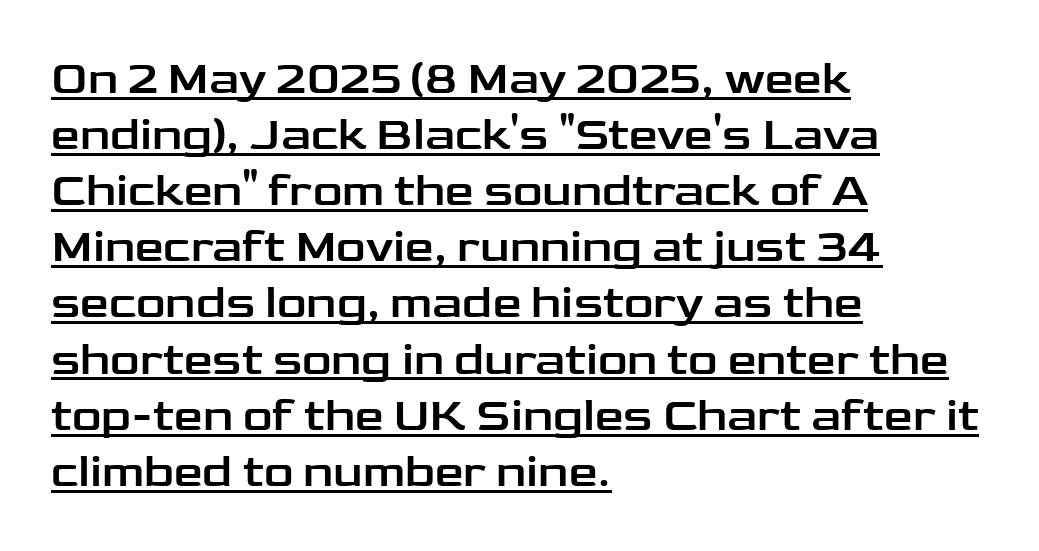
The lines in this sample share a left origin and differ only in where they stop. Caption: lettering with a line underneath. The characters display no serif detailing; their extremities are plain. Default kerning and tracking; the words read as compact shapes. Varying glyph widths throughout — classic text-font behaviour. The letters stand straight up with perfectly vertical stems.
